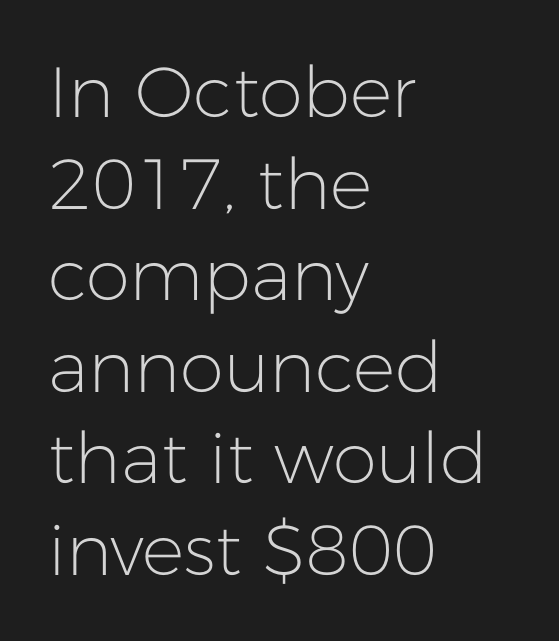
Q: Is the text bold? A: No.
Q: Is the text italic (slanted)? A: No, it is upright.
Q: Is the typeface a serif or a sans-serif typeface? A: Sans-serif.
Q: Is the text underlined? A: No.
Q: How is the paragraph aligned? A: Left-aligned.
Q: Is the spacing between letters normal or unusually wide? A: Normal.
Q: Is the spacing between lines tight, normal or loose? A: Normal.
Q: Width (condensed, normal, or wide)? A: Normal.
Q: Stroke contrast? A: Low.
Q: x-height? A: Medium.
Q: Monospaced? A: No.
